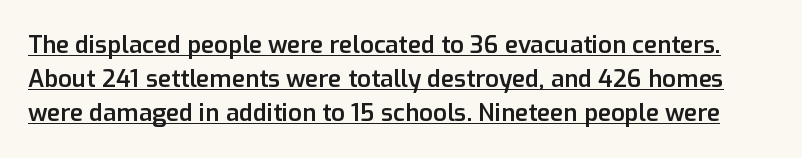
Q: Is the text bold? A: Semi-bold.
Q: Is the text italic (slanted)? A: No, it is upright.
Q: Is the text underlined? A: Yes.
Q: Is the spacing between letters normal or unusually wide? A: Normal.
Q: Is the spacing between lines tight, normal or loose? A: Normal.
